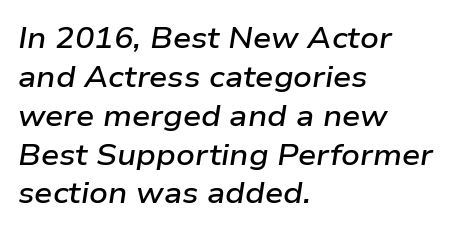
The image shows 29 px semibold, wide type, italic (leaning right); set left-aligned, normal line spacing (1.34x), normal letter spacing, not underlined; low stroke contrast and a medium x-height.
